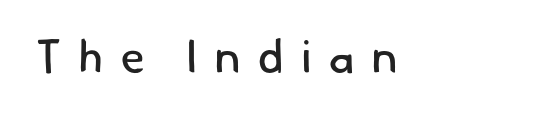
The image shows 46 px regular-weight sans-serif type; set unusually wide letter spacing (+0.36 em), not underlined; low stroke contrast and a small x-height.
